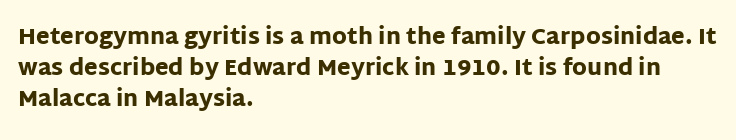
The image shows 22 px bold type, upright; set left-aligned, normal line spacing (1.42x), normal letter spacing, not underlined.
